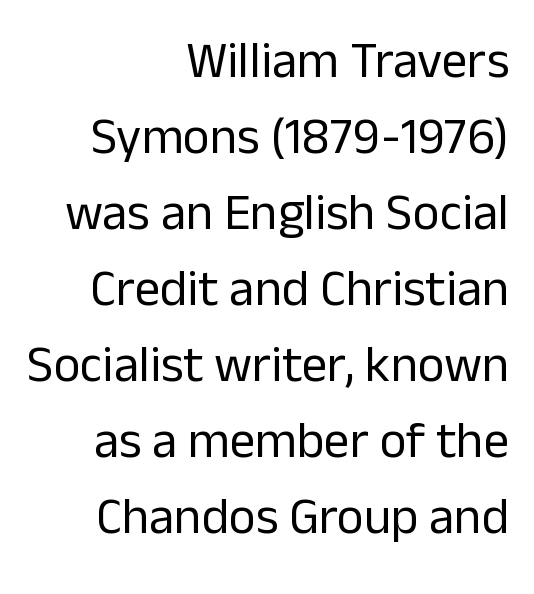
Q: Is the text bold? A: No.
Q: Is the text italic (slanted)? A: No, it is upright.
Q: Is the typeface a serif or a sans-serif typeface? A: Sans-serif.
Q: Is the text underlined? A: No.
Q: How is the paragraph aligned? A: Right-aligned.
Q: Is the spacing between letters normal or unusually wide? A: Normal.
Q: Is the spacing between lines tight, normal or loose? A: Normal.
Q: Width (condensed, normal, or wide)? A: Normal.
Q: Stroke contrast? A: Low.
Q: x-height? A: Medium.
Q: Monospaced? A: No.
